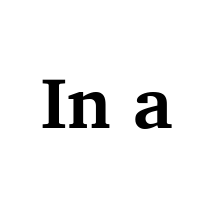
Q: Is the text bold? A: Yes.
Q: Is the text italic (slanted)? A: No, it is upright.
Q: Is the typeface a serif or a sans-serif typeface? A: Serif.
Q: Is the text underlined? A: No.
Q: Is the spacing between letters normal or unusually wide? A: Normal.
Q: Width (condensed, normal, or wide)? A: Normal.
Q: Stroke contrast? A: Medium.
Q: x-height? A: Medium.
Q: Monospaced? A: No.
